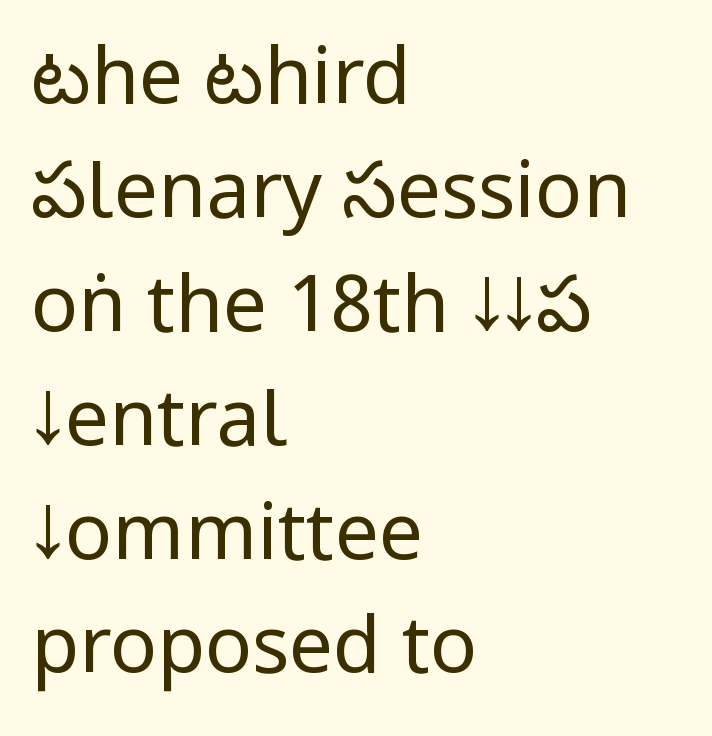
{"serif": "no", "italic": "no", "bold": "no", "weight": "regular", "width": "condensed", "stroke_contrast": "low", "underline": "no", "align": "left", "line_spacing": "normal", "line_spacing_ratio": 1.46, "letter_spacing": "normal", "letter_spacing_em": 0.0, "glyph_px": 78}
